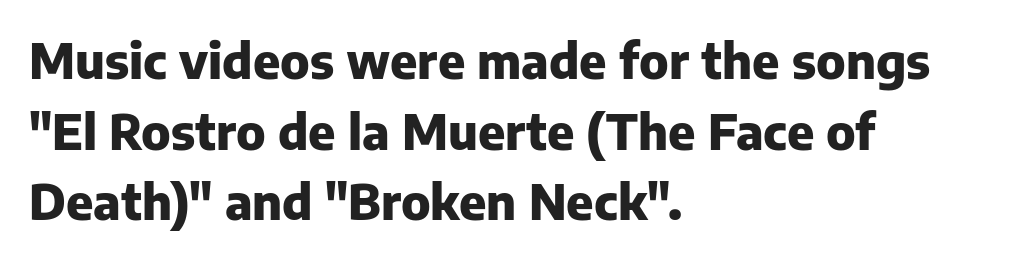
The type is set solid horizontally, with unmodified tracking. The ragged edge is on the right, which tells us the setting is flush left. Quick note: interline space is typical. A sans-serif font was chosen for this passage. Has an underline been added? It has not.
